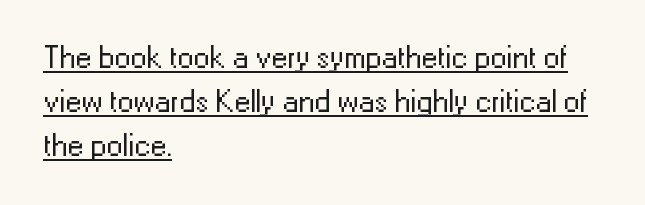
Evenly set lines give the paragraph a standard silhouette. Caption: multi-line text, flush left, ragged right. This sample has the flowing, uneven cadence of proportional lettering. Decoration check: the copy is underlined. The type sits square on the baseline with zero lean.
